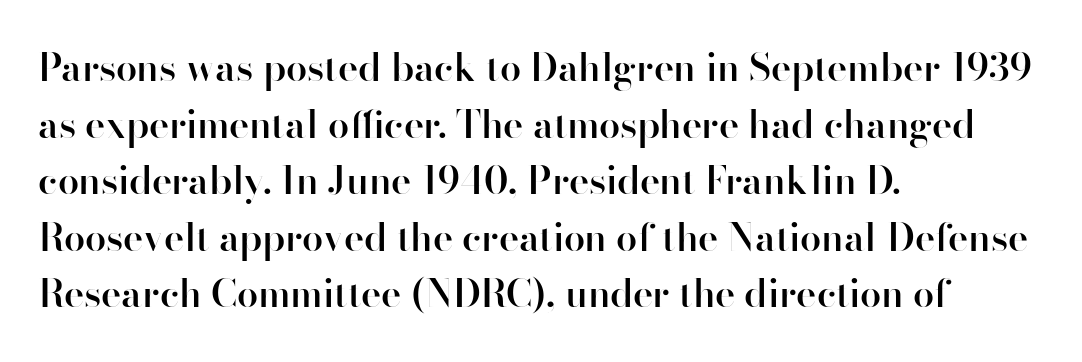
These lines are rendered in a variable-pitch font. Interline gaps are of average width in this sample. I'd describe the lettering as semibold — firm but not a full bold. How are the letters spaced? Ordinarily, with no added tracking.
